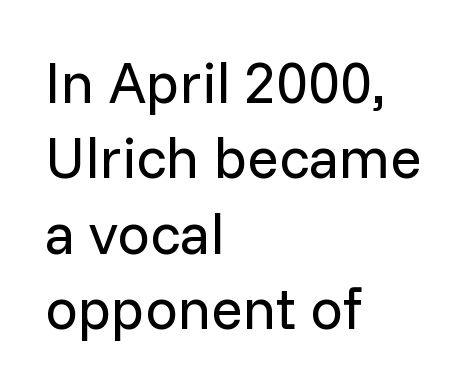
{"serif": "no", "italic": "no", "bold": "no", "weight": "regular", "width": "normal", "stroke_contrast": "low", "x_height": "medium", "monospaced": "no", "underline": "no", "align": "left", "line_spacing": "normal", "line_spacing_ratio": 1.3, "letter_spacing": "normal", "letter_spacing_em": 0.0, "glyph_px": 58}
